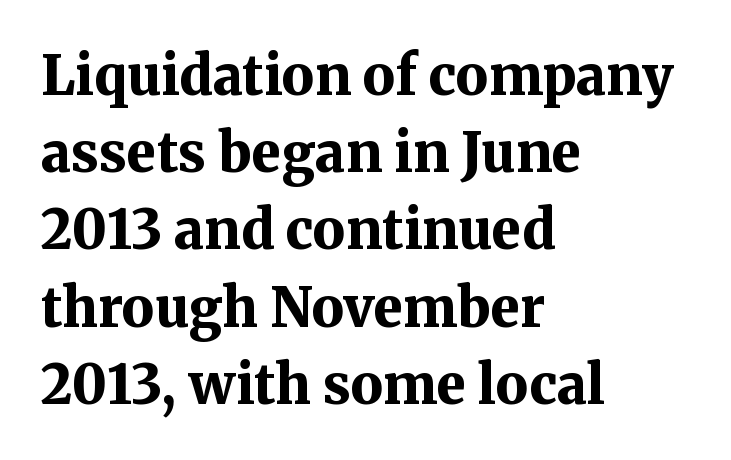
The image shows 54 px bold serif type, upright; set left-aligned, normal line spacing (1.43x), normal letter spacing, not underlined; medium stroke contrast and a medium x-height.
